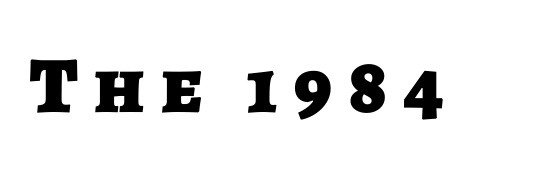
Q: Is the text bold? A: Yes.
Q: Is the typeface a serif or a sans-serif typeface? A: Sans-serif.
Q: Is the text underlined? A: No.
Q: Is the spacing between letters normal or unusually wide? A: Unusually wide.
Q: Width (condensed, normal, or wide)? A: Normal.
Q: Stroke contrast? A: Low.
Q: x-height? A: Large.
Q: Monospaced? A: No.
